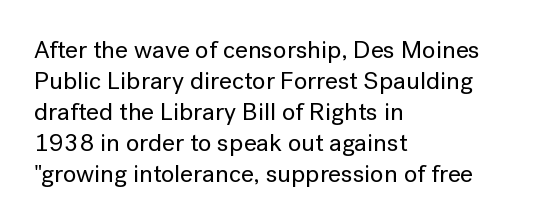
The image shows 25 px text type, upright; set left-aligned, line spacing 1.24x, normal letter spacing, not underlined.
